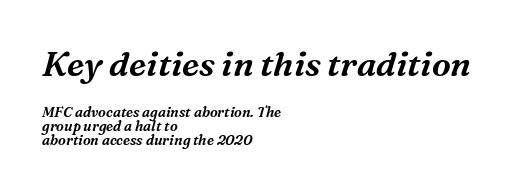
Q: Is the text italic (slanted)? A: Yes, it leans right by about 16 degrees.
Q: Is the typeface a serif or a sans-serif typeface? A: Serif.
Q: Is the text underlined? A: No.
Q: How is the paragraph aligned? A: Left-aligned.
Q: Is the spacing between letters normal or unusually wide? A: Normal.
Q: Is the spacing between lines tight, normal or loose? A: Tight.
Q: Which block of text is set in a larger size, the first (top) or the second (bottom)? A: The first (top) one.
Q: Width (condensed, normal, or wide)? A: Normal.
Q: Stroke contrast? A: Medium.
Q: x-height? A: Medium.
Q: Monospaced? A: No.
